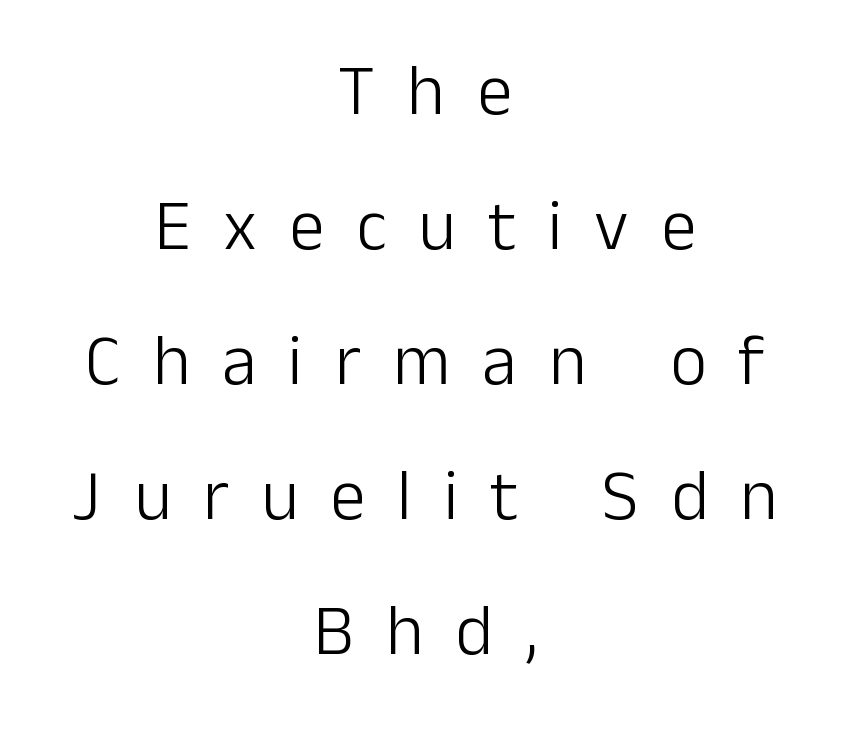
The image shows 71 px light sans-serif type, upright; set centered, loose line spacing (1.9x), unusually wide letter spacing (+0.45 em), not underlined; low stroke contrast and a medium x-height.
